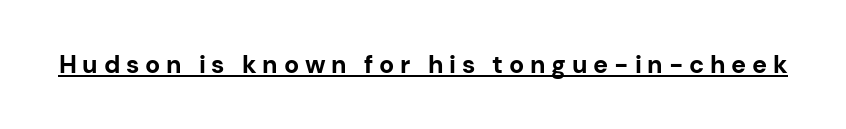
Students, this is bold: see how much ink each stroke carries. The typography opts for an upright posture over an oblique one. The words here are underlined. Look at the tracking — it's clearly loosened, letters drifting apart.
